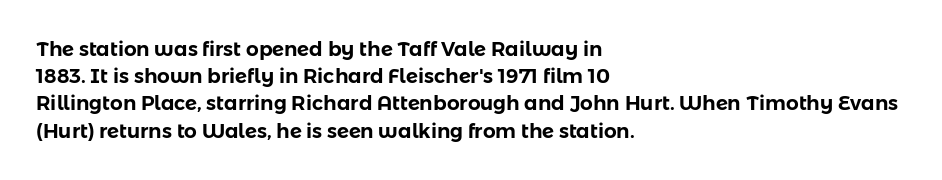
{"italic": "no", "underline": "no", "align": "left", "line_spacing": "normal", "line_spacing_ratio": 1.36, "letter_spacing": "normal", "letter_spacing_em": 0.0, "glyph_px": 20}
